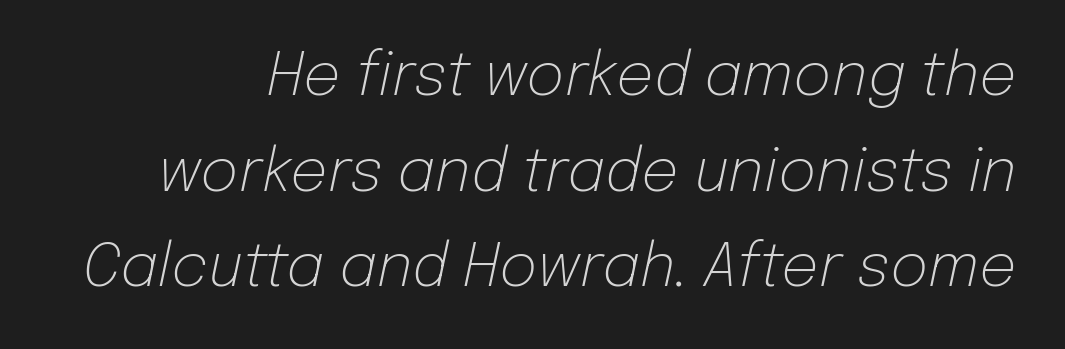
{"italic": "yes", "lean": "right", "slant_degrees": 12, "bold": "no", "weight": "light", "width": "normal", "stroke_contrast": "low", "x_height": "medium", "monospaced": "no", "underline": "no", "line_spacing": "normal", "line_spacing_ratio": 1.62, "letter_spacing": "normal", "letter_spacing_em": 0.0, "glyph_px": 59}
